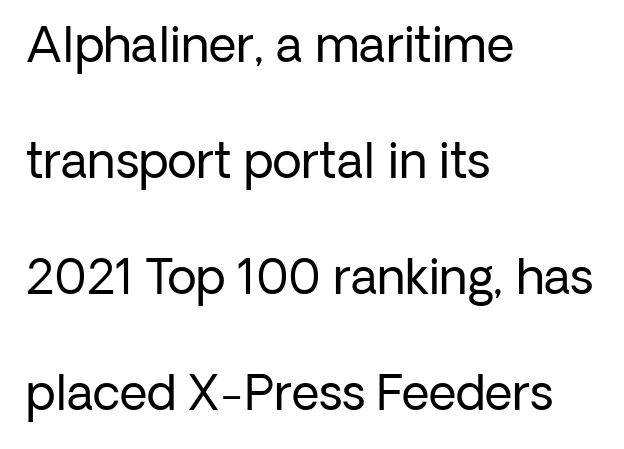
{"serif": "no", "italic": "no", "bold": "no", "weight": "regular", "width": "normal", "stroke_contrast": "low", "x_height": "medium", "monospaced": "no", "underline": "no", "align": "left", "line_spacing": "loose", "line_spacing_ratio": 2.42, "letter_spacing": "normal", "letter_spacing_em": 0.0, "glyph_px": 48}
